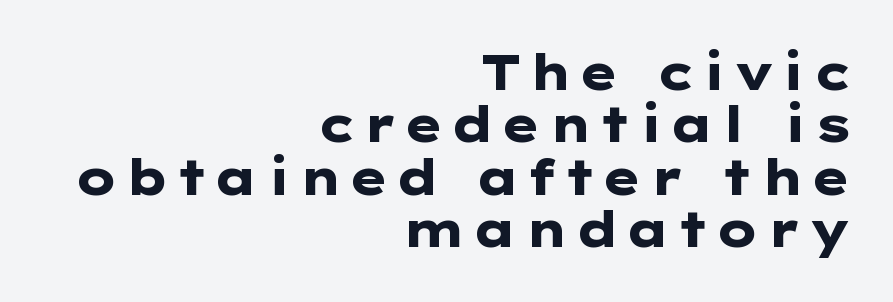
{"serif": "no", "italic": "no", "bold": "yes", "weight": "heavy", "width": "wide", "stroke_contrast": "low", "x_height": "medium", "underline": "no", "align": "right", "line_spacing": "tight", "line_spacing_ratio": 1.07, "glyph_px": 49}
